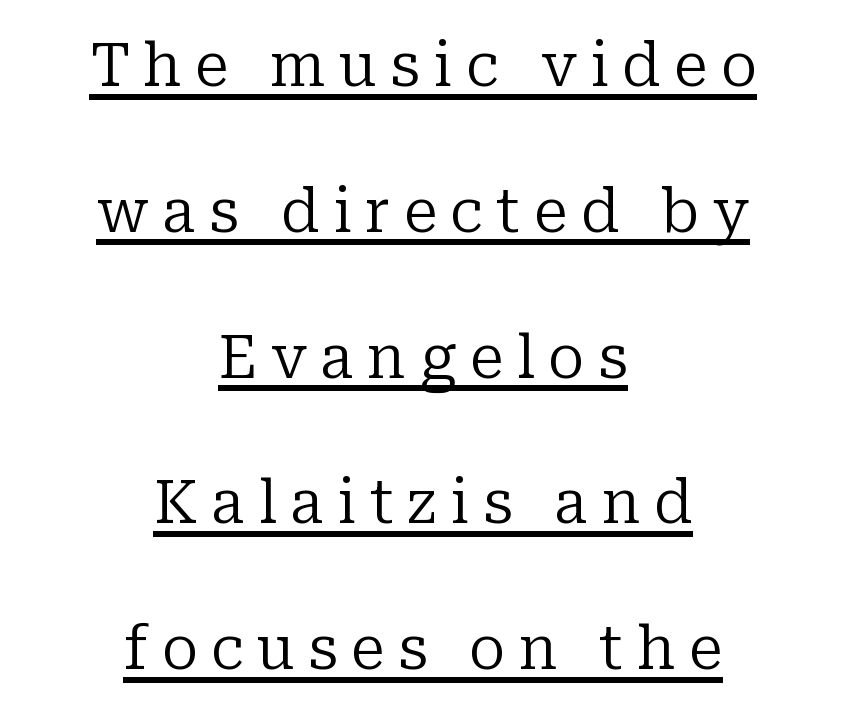
You could fit nearly another row in the gap between these rows. Here the glyphs are tracked loosely, breaking word shapes into spaced letters. Does the copy run flush right? No — it is centered line by line. Each letter keeps its own natural width here, so spacing adapts to shape. The letterforms sit at book weight or below.
